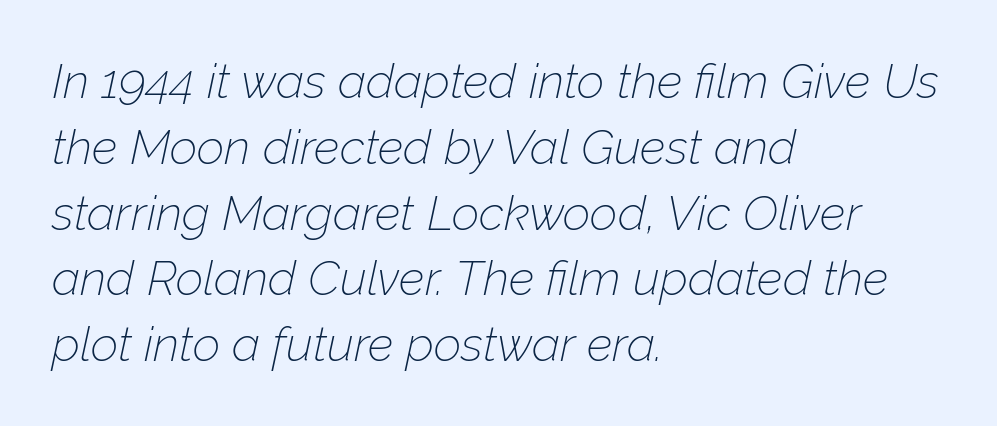
Rows of type keep a routine distance in the vertical direction. Horizontally, the lines are justified to the leading edge only. Summary of weight: not heavy and not bold. Observe the lean: these are italic letterforms. The horizontal fit of the characters is conventional and even. Honestly, there is no underline to notice here at all.
